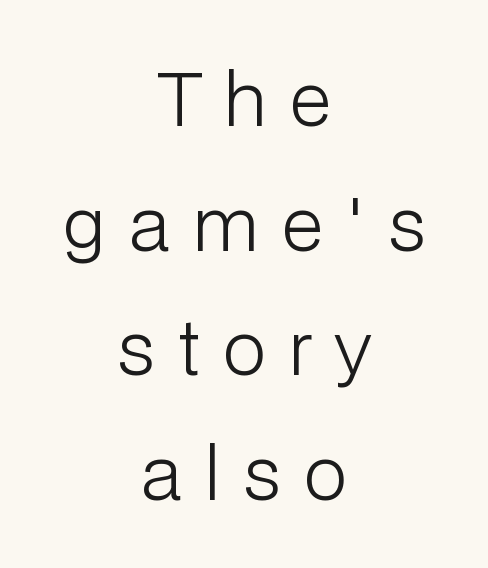
Q: Is the text bold? A: No.
Q: Is the text italic (slanted)? A: No, it is upright.
Q: Is the typeface a serif or a sans-serif typeface? A: Sans-serif.
Q: Is the text underlined? A: No.
Q: How is the paragraph aligned? A: Centered.
Q: Is the spacing between letters normal or unusually wide? A: Unusually wide.
Q: Width (condensed, normal, or wide)? A: Normal.
Q: Stroke contrast? A: Low.
Q: x-height? A: Medium.
Q: Monospaced? A: No.
